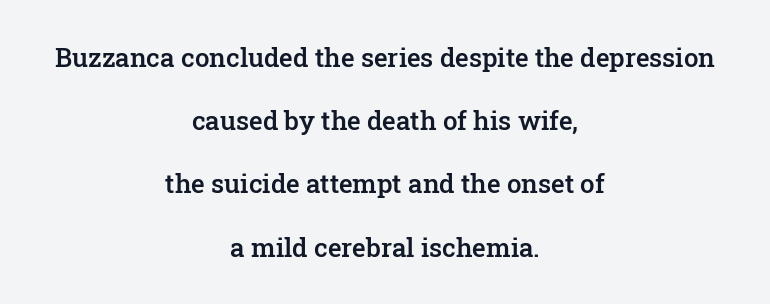
The words here are not underlined. The space between consecutive lines is lavish. No extra tracking has been applied to these lines. Slightly chunky letters — semibold, I'd say, not full bold. Every row of glyphs is offset so its center matches the block's center. The letters stand upright; this is a roman face.
